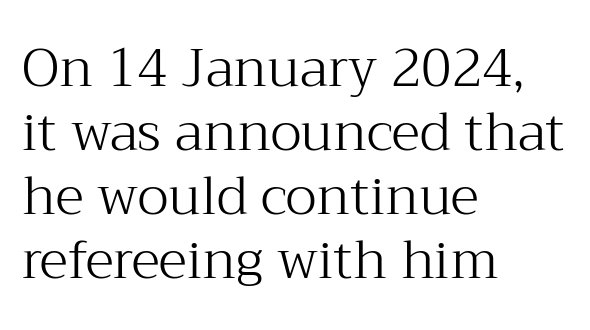
Q: Is the text bold? A: No.
Q: Is the text italic (slanted)? A: No, it is upright.
Q: Is the typeface a serif or a sans-serif typeface? A: Serif.
Q: Is the text underlined? A: No.
Q: How is the paragraph aligned? A: Left-aligned.
Q: Is the spacing between letters normal or unusually wide? A: Normal.
Q: Width (condensed, normal, or wide)? A: Normal.
Q: Stroke contrast? A: Medium.
Q: x-height? A: Medium.
Q: Monospaced? A: No.
